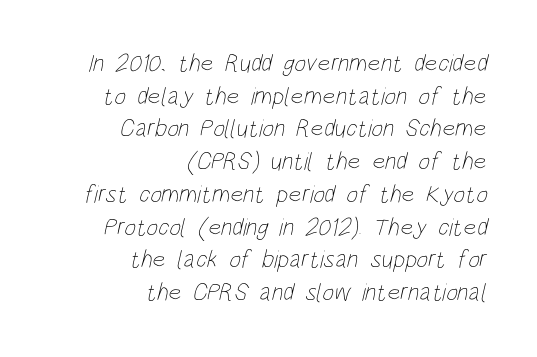
Students, note that the glyphs here touch the page at normal intervals. This sample is right-justified, so line beginnings fall wherever the words allow. Is the stroke heavy? The answer is a plain regular-or-lighter. This rendering features lettering with no underline.
